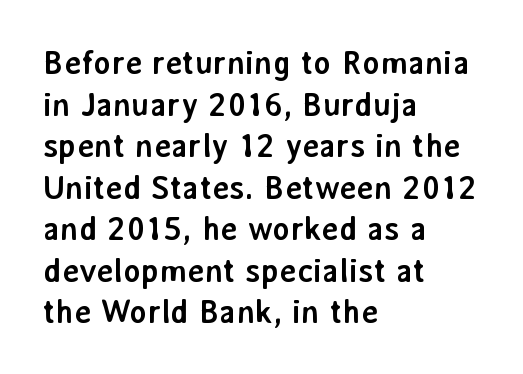
{"serif": "no", "italic": "no", "bold": "yes", "weight": "semibold", "width": "normal", "stroke_contrast": "low", "x_height": "medium", "monospaced": "no", "underline": "no", "align": "left", "line_spacing": "normal", "line_spacing_ratio": 1.26, "letter_spacing": "normal", "letter_spacing_em": 0.0, "glyph_px": 33}
